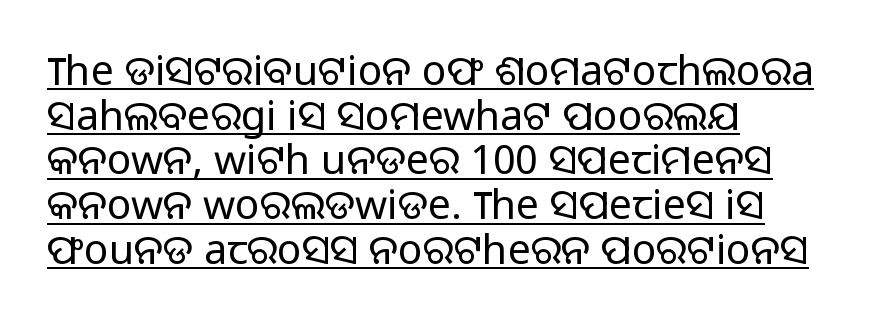
{"serif": "no", "italic": "no", "bold": "no", "weight": "light", "width": "normal", "stroke_contrast": "low", "x_height": "medium", "monospaced": "no", "underline": "yes", "align": "left", "line_spacing": "tight", "line_spacing_ratio": 1.09, "letter_spacing": "normal", "letter_spacing_em": 0.0, "glyph_px": 41}
